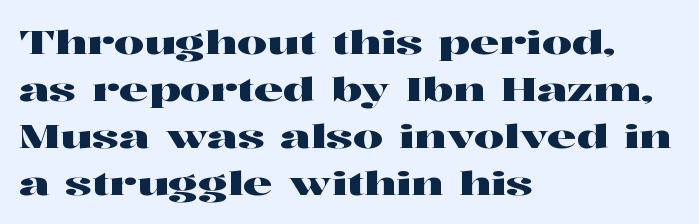
{"serif": "yes", "italic": "no", "width": "wide", "stroke_contrast": "high", "x_height": "medium", "monospaced": "no", "underline": "no", "align": "left", "line_spacing": "normal", "line_spacing_ratio": 1.42, "letter_spacing": "normal", "letter_spacing_em": 0.0, "glyph_px": 33}
